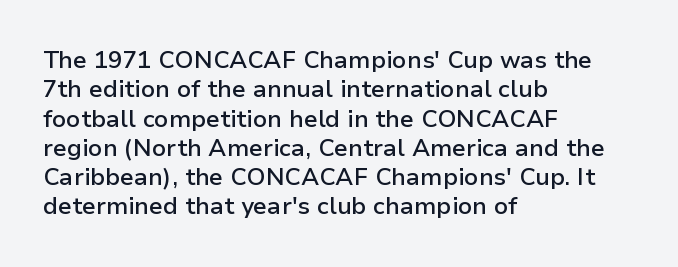
{"italic": "no", "bold": "semi", "underline": "no", "align": "left", "line_spacing_ratio": 1.22, "letter_spacing": "normal", "letter_spacing_em": 0.0, "glyph_px": 24}
